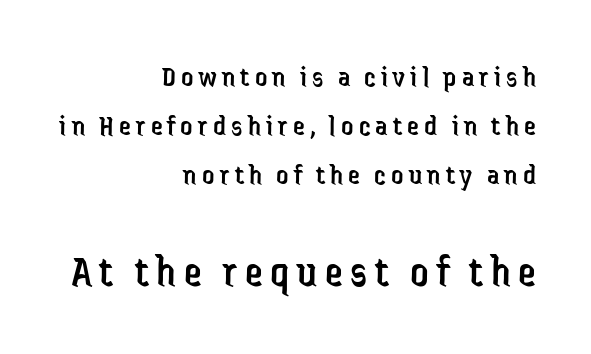
The image shows 45 px regular-weight, condensed sans-serif type, upright; set right-aligned, normal line spacing (1.64x), not underlined; the second (bottom) block is 1.5x larger; low stroke contrast and a medium x-height.
